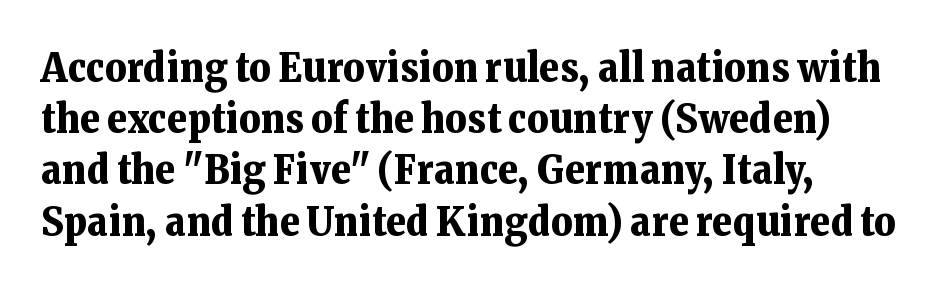
Character widths vary here, with narrow letters taking less room than wide ones. The glyphs in this specimen are seriffed. Compared with typical paragraphs, the rows here are spaced about the same. In terms of posture, this sample is upright. In terms of letterspacing, this is plain default setting. Layout note: lines flush left.
